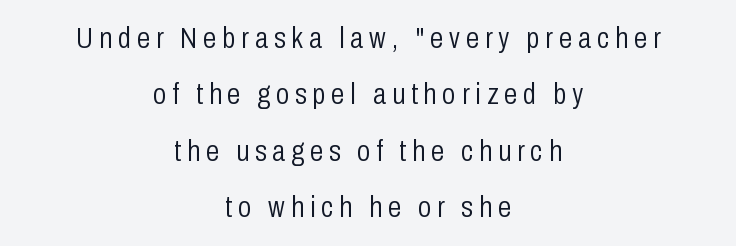
The image shows 30 px light, condensed sans-serif type, upright; set centered, line spacing 1.88x, unusually wide letter spacing (+0.2 em), not underlined; low stroke contrast and a medium x-height.
